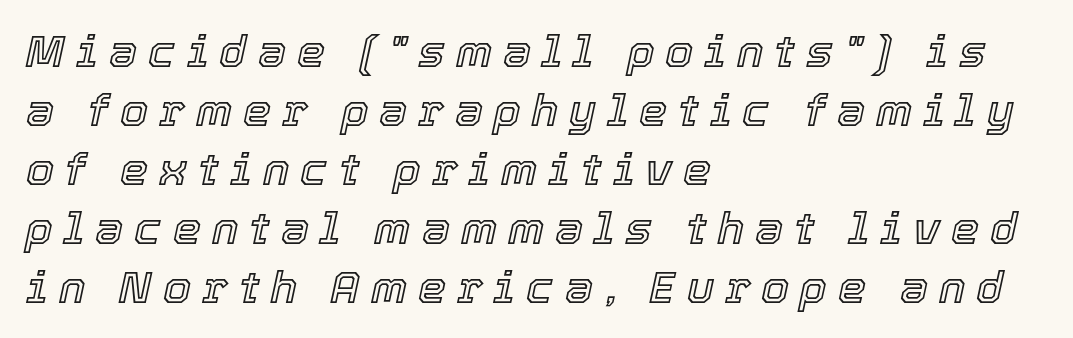
Q: Is the text italic (slanted)? A: Yes, it leans right by about 12 degrees.
Q: Is the text underlined? A: No.
Q: How is the paragraph aligned? A: Left-aligned.
Q: Is the spacing between letters normal or unusually wide? A: Unusually wide.
Q: Is the spacing between lines tight, normal or loose? A: Normal.
Q: Width (condensed, normal, or wide)? A: Normal.
Q: x-height? A: Medium.
Q: Monospaced? A: No.
